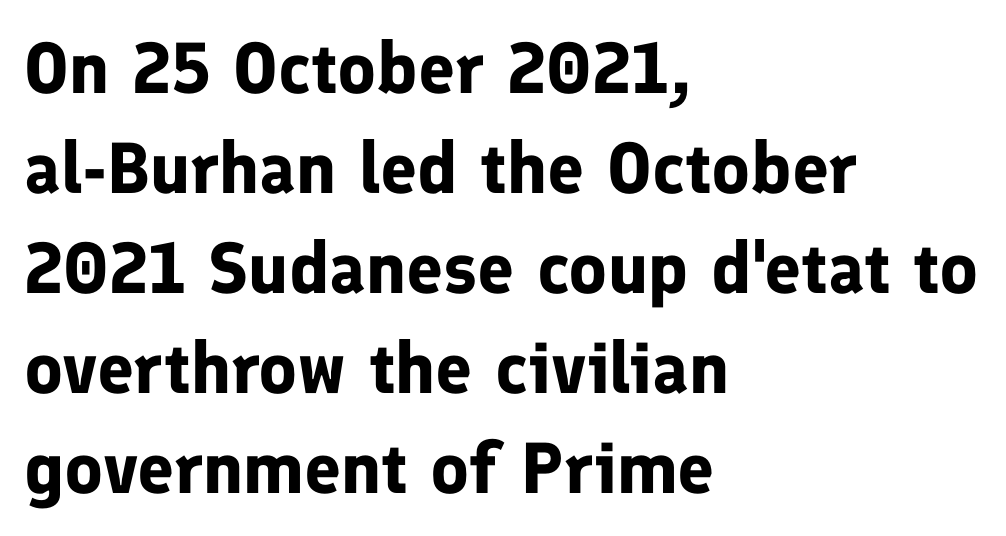
This sample uses an upright cut, with every glyph sitting square on the baseline. Line starts are locked; line ends wander. Set as a true bold cut, around the 700 mark. Regarding serifs, this sample does without them. Is this a fixed-width face? No — the glyphs have proportional, varying widths.
